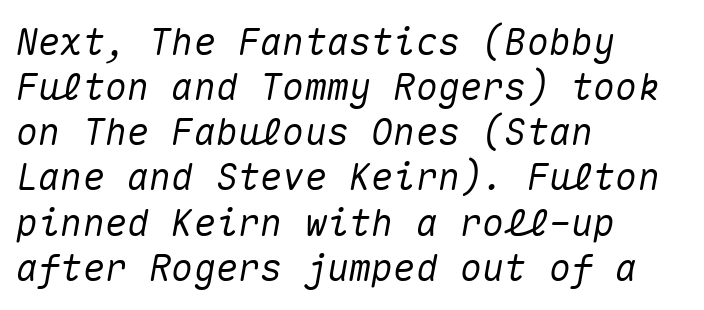
Anything drawn beneath the words? Only blank space. Slanted lettering throughout. Layout note: lines flush left. How are the letters spaced? Ordinarily, with no added tracking. Fixed-width glyphs throughout — classic coding-font behaviour.
